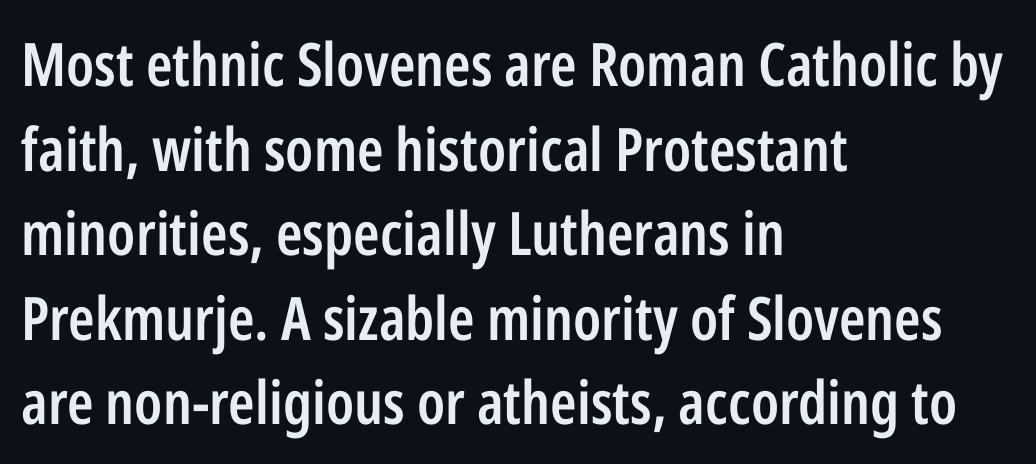
Q: Is the text bold? A: Semi-bold.
Q: Is the text italic (slanted)? A: No, it is upright.
Q: Is the typeface a serif or a sans-serif typeface? A: Sans-serif.
Q: Is the text underlined? A: No.
Q: How is the paragraph aligned? A: Left-aligned.
Q: Is the spacing between letters normal or unusually wide? A: Normal.
Q: Is the spacing between lines tight, normal or loose? A: Normal.
Q: Width (condensed, normal, or wide)? A: Condensed.
Q: Stroke contrast? A: Low.
Q: x-height? A: Medium.
Q: Monospaced? A: No.
